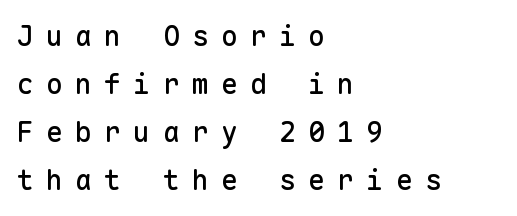
Is this a fixed-width face? Yes — each glyph sits in an identical cell. Layout note: lines flush left. Nope, not italic — everything's standing straight. What kind of face is this? One without serifs — a sans. Type without underlining. Inter-character spacing is expanded well beyond the font's built-in metrics.
